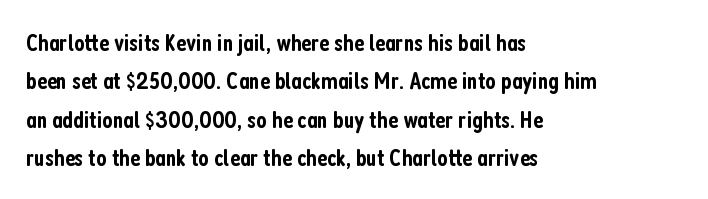
Has an underline been added? It has not. A typesetter would mark this as roman, not italic. The passage shown has conventional tracking throughout. The rows are spaced the way most documents space them. Each line starts at the same left margin while the right side varies. The font is running at a semibold setting, under full bold.
